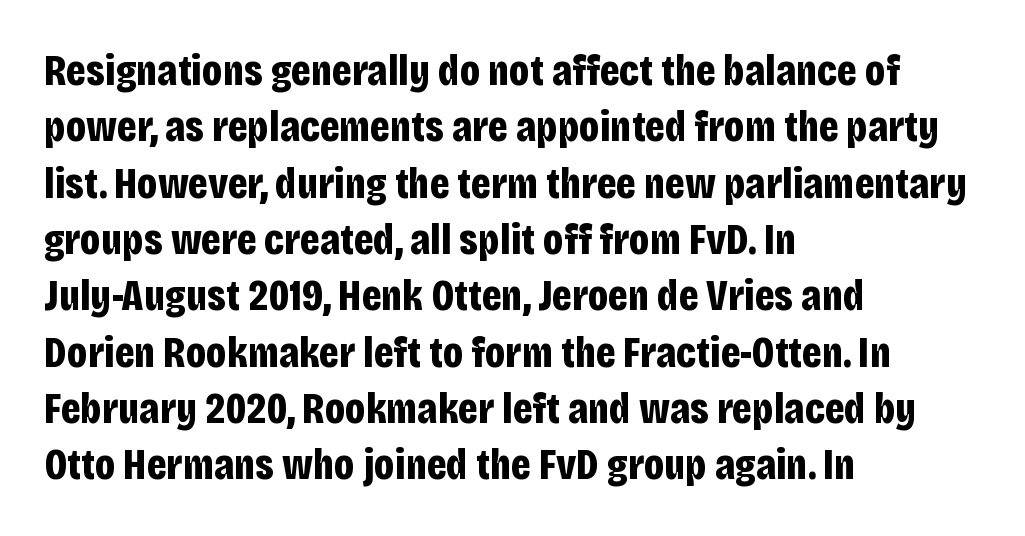
The block of text has a typical density, with ordinary space between rows. The letters advance in unequal steps, a hallmark of proportional type. Italic? Not at all — the glyphs are vertical. All the whitespace from short lines collects on the right. Nothing unusual about the tracking: characters are spaced as the font intends.
